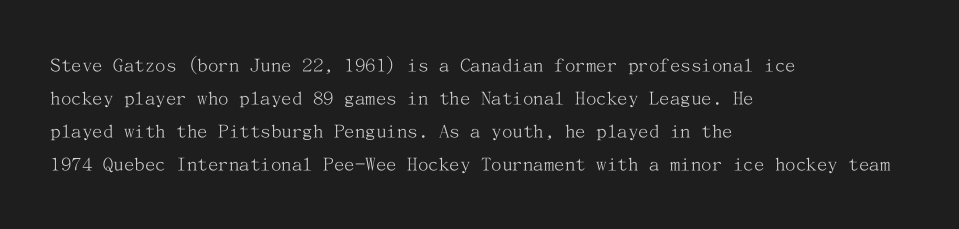
No italicization has been applied; the sample stays upright. This rendering features lettering with no underline. Summary of weight: not heavy and not bold. The typesetter chose a ragged-right arrangement here. The vertical gap from one line to the next is medium.
